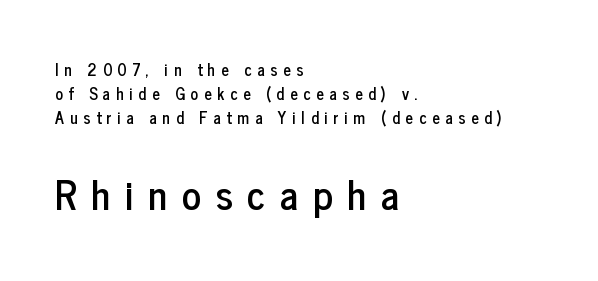
Q: Is the text italic (slanted)? A: No, it is upright.
Q: Is the typeface a serif or a sans-serif typeface? A: Sans-serif.
Q: Is the text underlined? A: No.
Q: How is the paragraph aligned? A: Left-aligned.
Q: Is the spacing between letters normal or unusually wide? A: Unusually wide.
Q: Is the spacing between lines tight, normal or loose? A: Normal.
Q: Which block of text is set in a larger size, the first (top) or the second (bottom)? A: The second (bottom) one.
Q: Width (condensed, normal, or wide)? A: Condensed.
Q: Stroke contrast? A: Low.
Q: x-height? A: Medium.
Q: Monospaced? A: No.
